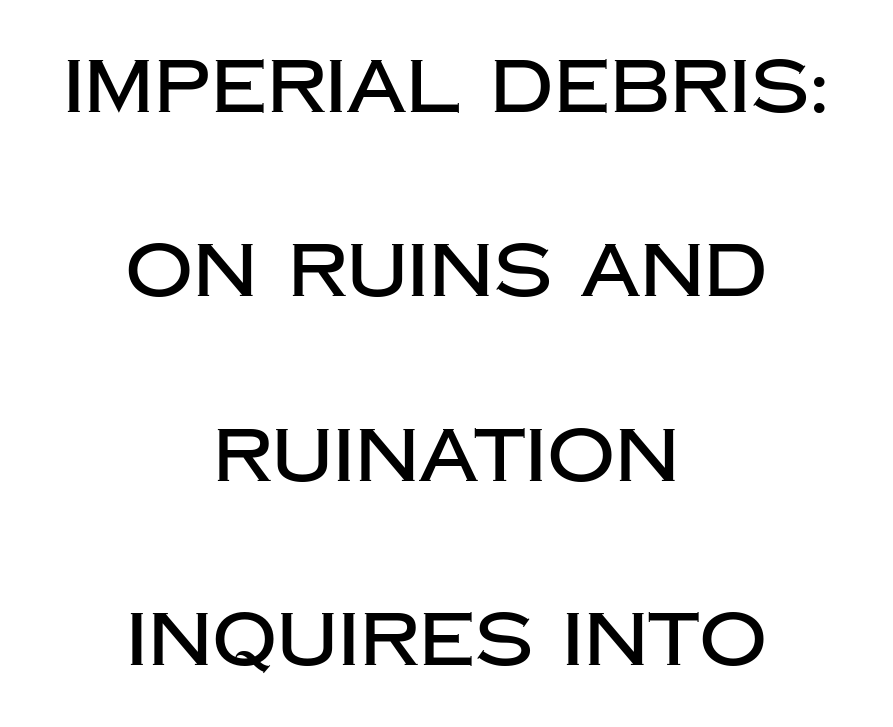
The image shows 75 px sans-serif type, upright; set centered, loose line spacing (2.46x), normal letter spacing, not underlined; low stroke contrast and a large x-height.
